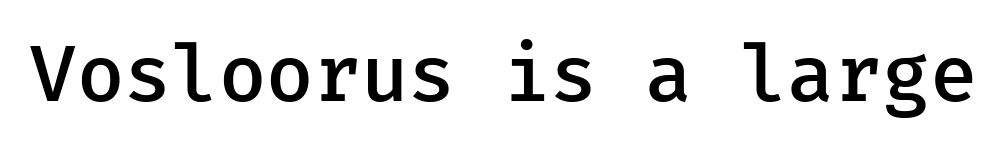
Q: Is the text bold? A: Semi-bold.
Q: Is the text italic (slanted)? A: No, it is upright.
Q: Is the typeface a serif or a sans-serif typeface? A: Sans-serif.
Q: Is the text underlined? A: No.
Q: Is the spacing between letters normal or unusually wide? A: Normal.
Q: Width (condensed, normal, or wide)? A: Normal.
Q: Stroke contrast? A: Low.
Q: x-height? A: Medium.
Q: Monospaced? A: Yes.
